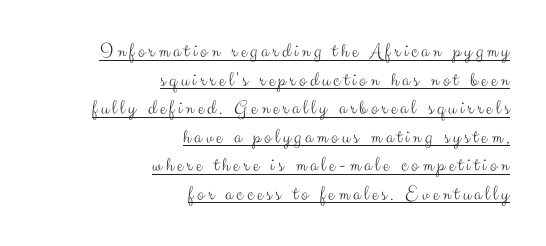
The image shows 21 px text type; set right-aligned, normal line spacing (1.36x), underlined.
